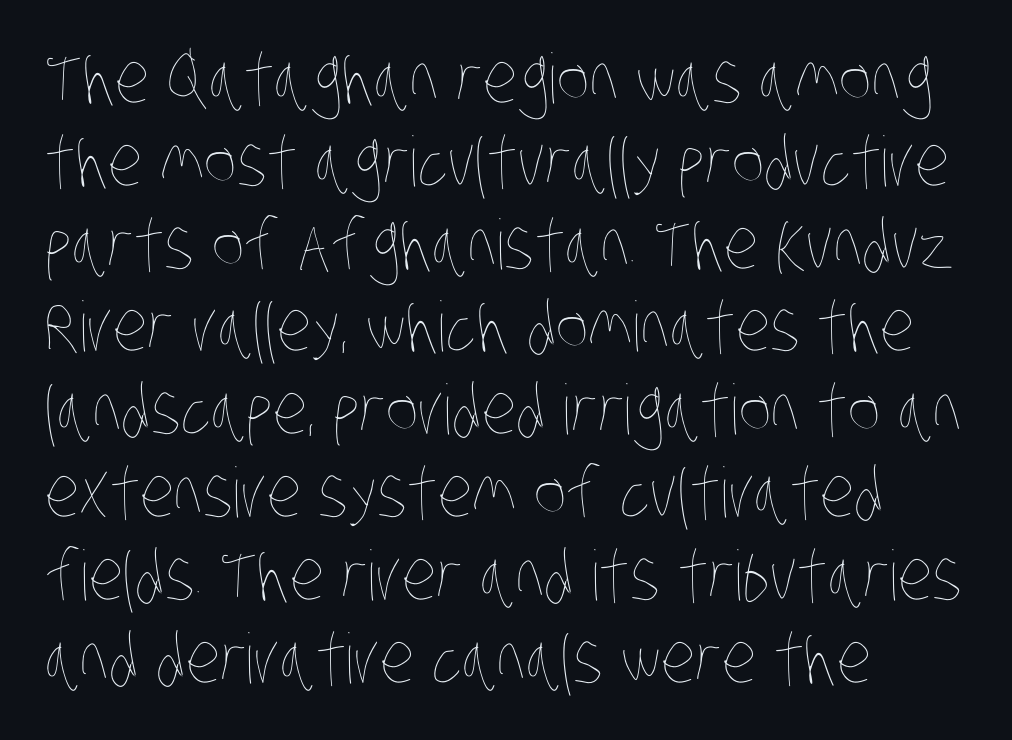
Q: Is the text bold? A: No.
Q: Is the text underlined? A: No.
Q: How is the paragraph aligned? A: Left-aligned.
Q: Is the spacing between letters normal or unusually wide? A: Normal.
Q: Width (condensed, normal, or wide)? A: Condensed.
Q: Stroke contrast? A: Low.
Q: x-height? A: Large.
Q: Monospaced? A: No.
